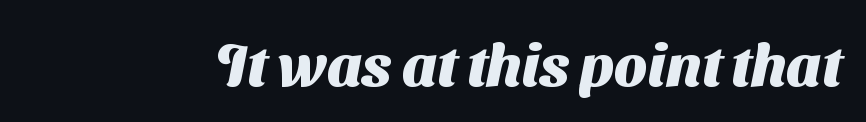
{"serif": "no", "bold": "yes", "weight": "heavy", "width": "normal", "stroke_contrast": "medium", "x_height": "medium", "monospaced": "no", "underline": "no", "letter_spacing": "normal", "letter_spacing_em": 0.0, "glyph_px": 59}
